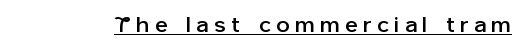
{"italic": "no", "underline": "yes", "letter_spacing": "wide", "letter_spacing_em": 0.28, "glyph_px": 21}
